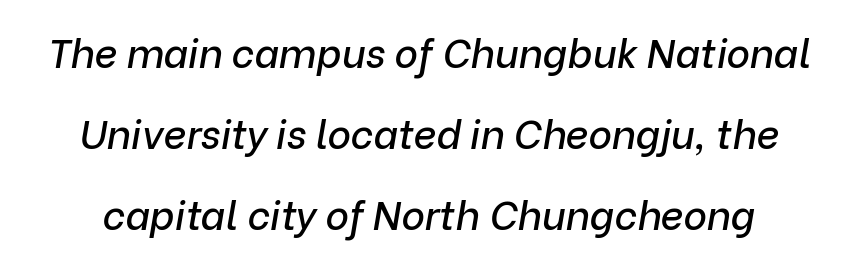
Q: Is the text italic (slanted)? A: Yes, it leans right by about 9 degrees.
Q: Is the text underlined? A: No.
Q: Is the spacing between letters normal or unusually wide? A: Normal.
Q: Is the spacing between lines tight, normal or loose? A: Loose.
Q: Width (condensed, normal, or wide)? A: Normal.
Q: Stroke contrast? A: Low.
Q: x-height? A: Medium.
Q: Monospaced? A: No.
